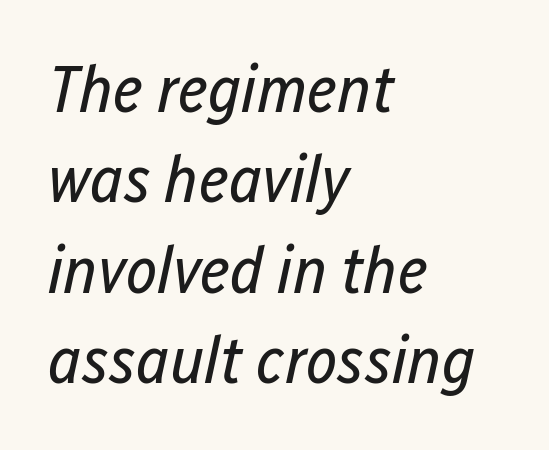
The image shows 67 px regular-weight, condensed type, italic (leaning right); set left-aligned, normal line spacing (1.35x), normal letter spacing, not underlined; low stroke contrast and a medium x-height.
